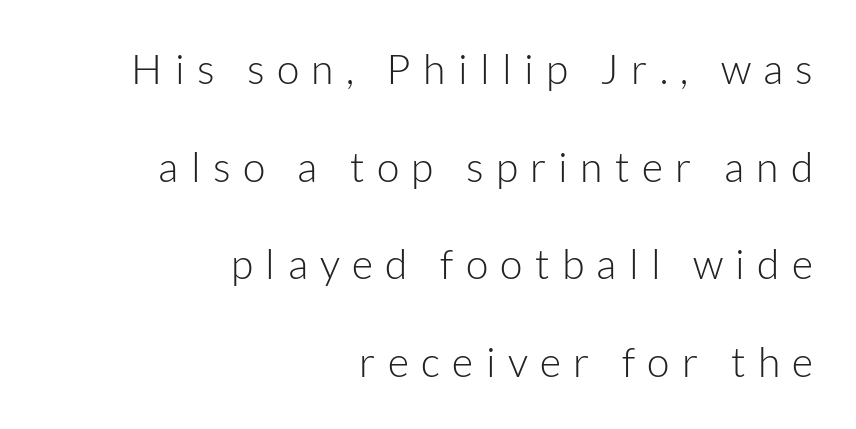
{"serif": "no", "italic": "no", "bold": "no", "weight": "light", "width": "normal", "stroke_contrast": "low", "x_height": "medium", "monospaced": "no", "underline": "no", "align": "right", "line_spacing": "loose", "line_spacing_ratio": 2.38, "letter_spacing": "wide", "letter_spacing_em": 0.3, "glyph_px": 41}
